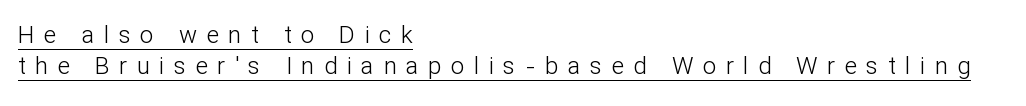
The image shows 24 px text type, upright; set left-aligned, normal line spacing (1.3x), unusually wide letter spacing (+0.39 em), underlined.
